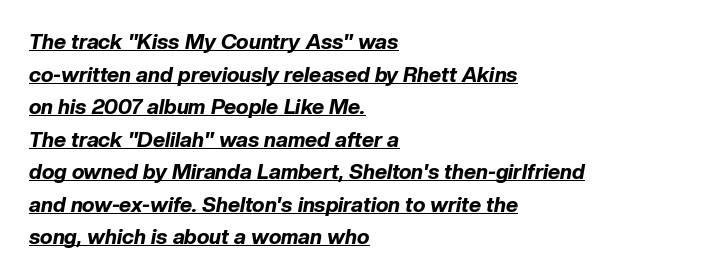
{"italic": "yes", "lean": "right", "slant_degrees": 10, "bold": "yes", "underline": "yes", "align": "left", "line_spacing": "normal", "line_spacing_ratio": 1.55, "letter_spacing": "normal", "letter_spacing_em": 0.0, "glyph_px": 21}
